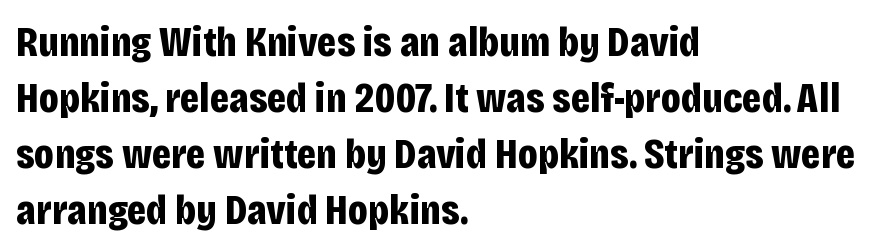
Spacing verdict: proportional, widths tailored to each character. A classic flush-left, rag-right setting is used for this passage. Heft: maximum for text — a bold. The passage shown is not underscored anywhere. Default kerning and tracking; the words read as compact shapes. Each letter's strokes conclude bluntly, with no projecting serifs.
